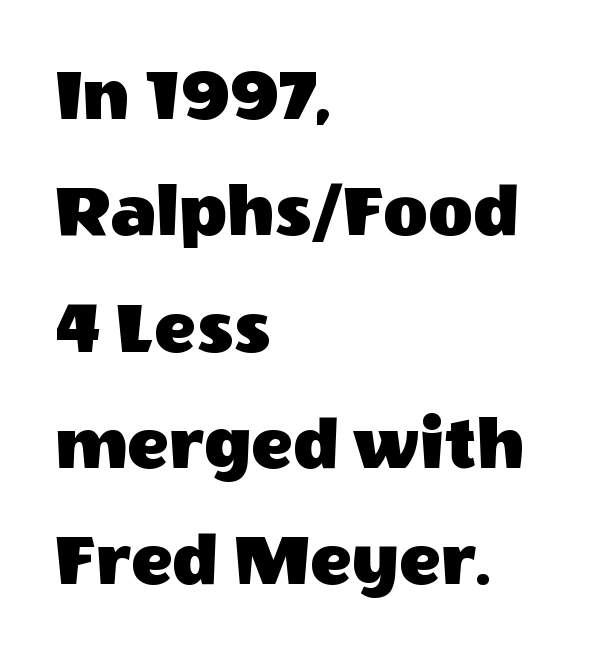
The image shows 77 px sans-serif type, upright; set left-aligned, normal line spacing (1.51x), normal letter spacing, not underlined; a large x-height.
